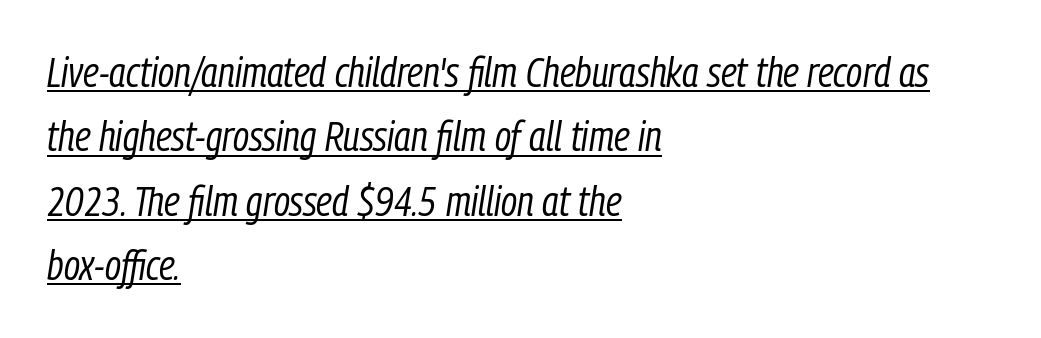
The image shows 41 px regular-weight, condensed type, italic (leaning right); set left-aligned, normal line spacing (1.57x), normal letter spacing, underlined; low stroke contrast and a medium x-height.
